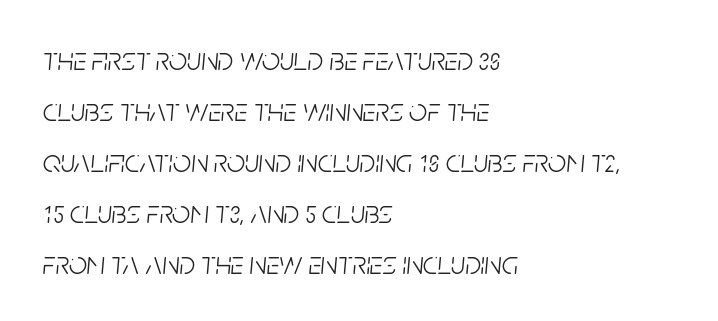
{"italic": "yes", "lean": "right", "slant_degrees": 5, "bold": "no", "weight": "light", "width": "condensed", "stroke_contrast": "low", "x_height": "large", "monospaced": "no", "underline": "no", "align": "left", "line_spacing": "normal", "line_spacing_ratio": 1.59, "letter_spacing": "normal", "letter_spacing_em": 0.0, "glyph_px": 32}
